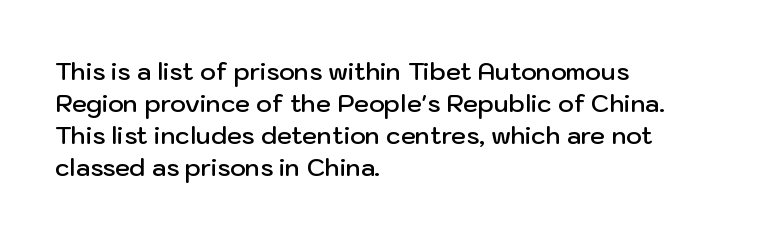
The foot of each line stays bare and open. Weight check: semibold — heavier than regular, not quite bold. Summary of vertical rhythm: regular, with standard interline spacing. Alignment: flush left.
